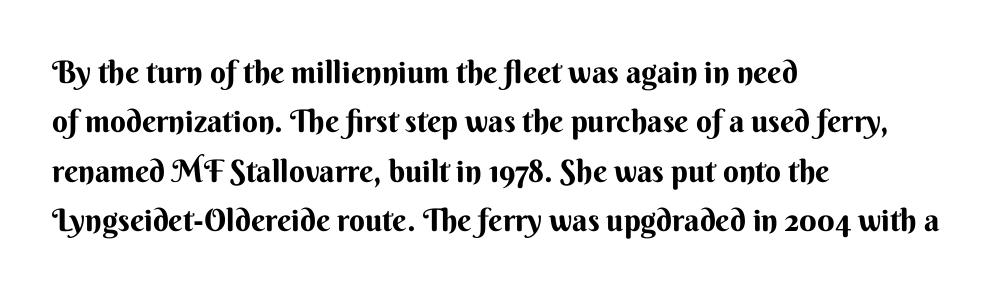
A typesetter would call this leading conventional body-copy spacing. Proportional: the letters do not fall into vertical columns. Descender tails drop into unmarked territory. Spacing between characters is what you'd get straight out of the box.
